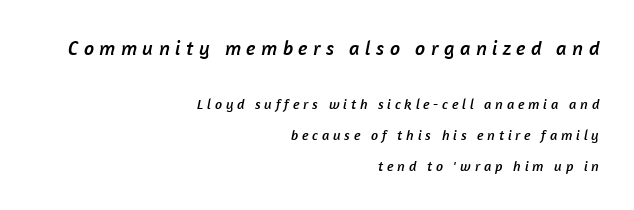
Is the letter spacing exaggerated? Yes — the characters are pushed far apart. Short and long lines alike share a common ending point at right. Lines of text with bare space underneath. Size contrast runs from large at the top to small at the bottom.
